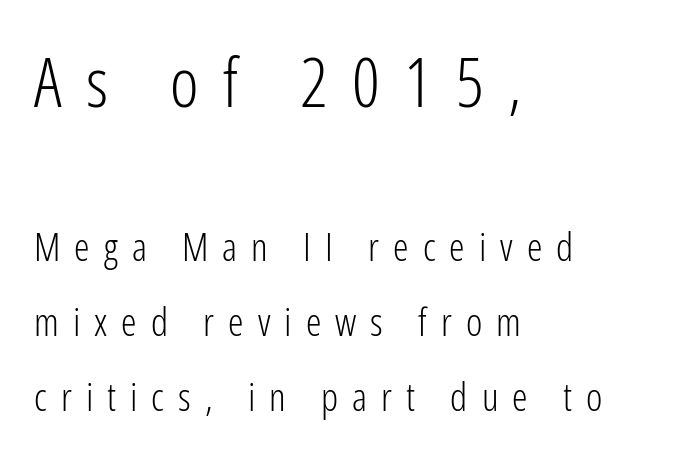
The letters advance in unequal steps, a hallmark of proportional type. The passage shown is not underscored anywhere. Unbolded letterforms with no extra heft. Leftover space on each line is placed entirely after the last word. These lines stand farther apart than default settings would place them.
